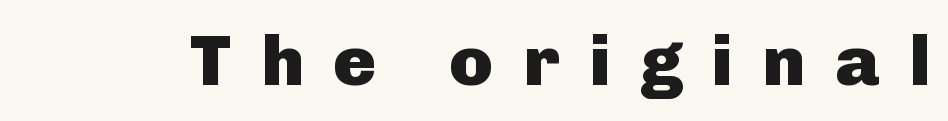
The image shows 71 px heavy sans-serif type, upright; set unusually wide letter spacing (+0.42 em), not underlined; low stroke contrast and a medium x-height.
